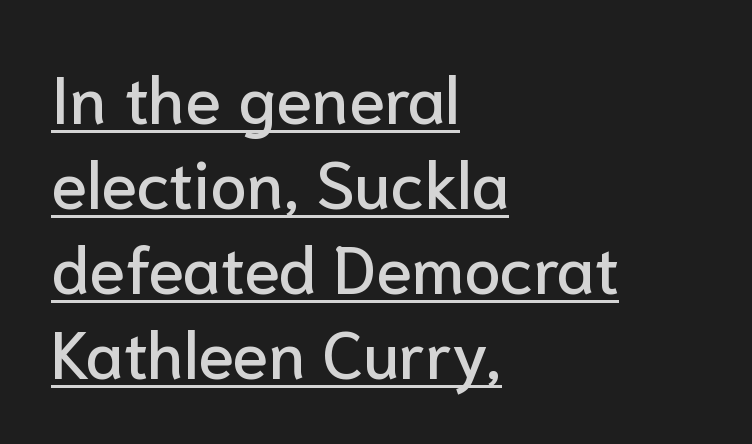
{"serif": "no", "italic": "no", "width": "normal", "stroke_contrast": "low", "x_height": "medium", "monospaced": "no", "underline": "yes", "align": "left", "line_spacing": "normal", "line_spacing_ratio": 1.29, "letter_spacing": "normal", "letter_spacing_em": 0.0, "glyph_px": 66}
